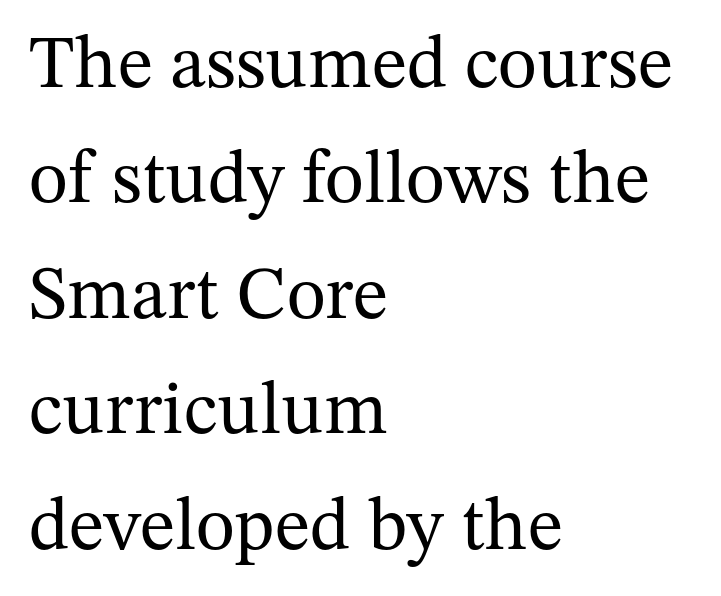
Q: Is the text bold? A: No.
Q: Is the text italic (slanted)? A: No, it is upright.
Q: Is the typeface a serif or a sans-serif typeface? A: Serif.
Q: Is the text underlined? A: No.
Q: How is the paragraph aligned? A: Left-aligned.
Q: Is the spacing between letters normal or unusually wide? A: Normal.
Q: Is the spacing between lines tight, normal or loose? A: Normal.
Q: Width (condensed, normal, or wide)? A: Normal.
Q: Stroke contrast? A: Medium.
Q: x-height? A: Medium.
Q: Monospaced? A: No.
